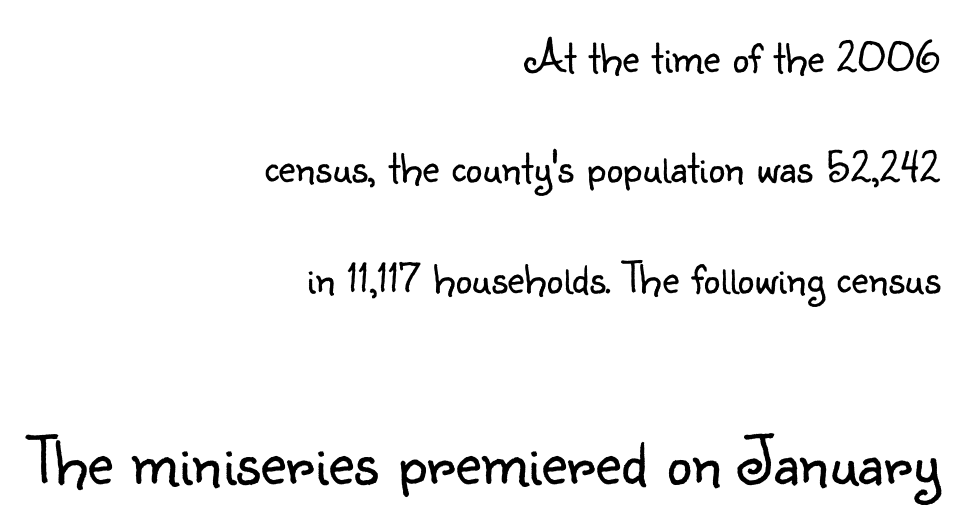
Q: Is the text bold? A: No.
Q: Is the text italic (slanted)? A: No, it is upright.
Q: Is the typeface a serif or a sans-serif typeface? A: Sans-serif.
Q: Is the text underlined? A: No.
Q: How is the paragraph aligned? A: Right-aligned.
Q: Is the spacing between letters normal or unusually wide? A: Normal.
Q: Is the spacing between lines tight, normal or loose? A: Loose.
Q: Which block of text is set in a larger size, the first (top) or the second (bottom)? A: The second (bottom) one.
Q: Width (condensed, normal, or wide)? A: Normal.
Q: Stroke contrast? A: Low.
Q: x-height? A: Small.
Q: Monospaced? A: No.
